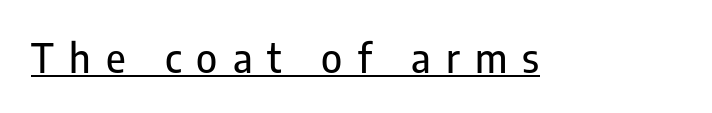
Does the type have serifs? No, each stem ends abruptly. A baseline rule has been typeset under these characters. Italic: no, the glyphs are upright roman. This rendering widens character spacing well past its baseline value.
